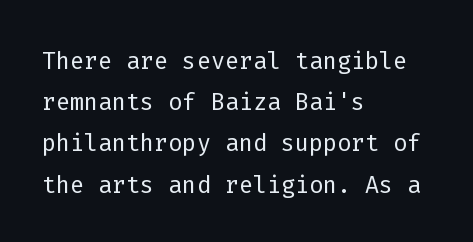
Does the leading feel generous? No, just average. Monospaced: the letters line up in strict vertical columns. The space beneath each line is pristine and unruled. These glyphs show unthickened strokes, regular width or finer.
